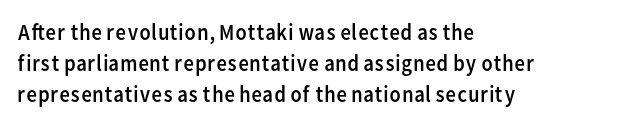
{"italic": "no", "bold": "no", "underline": "no", "align": "left", "line_spacing": "normal", "line_spacing_ratio": 1.35, "letter_spacing": "normal", "letter_spacing_em": 0.0, "glyph_px": 23}
